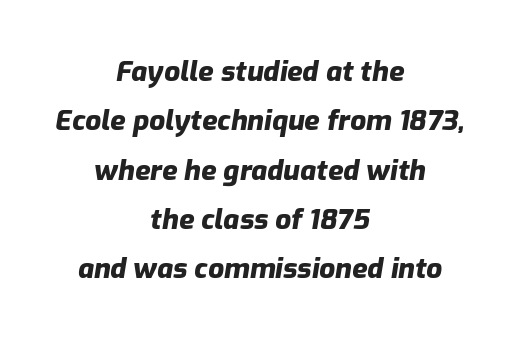
Q: Is the text bold? A: Yes.
Q: Is the text italic (slanted)? A: Yes, it leans right by about 9 degrees.
Q: Is the text underlined? A: No.
Q: How is the paragraph aligned? A: Centered.
Q: Is the spacing between letters normal or unusually wide? A: Normal.
Q: Width (condensed, normal, or wide)? A: Normal.
Q: Stroke contrast? A: Low.
Q: x-height? A: Medium.
Q: Monospaced? A: No.
